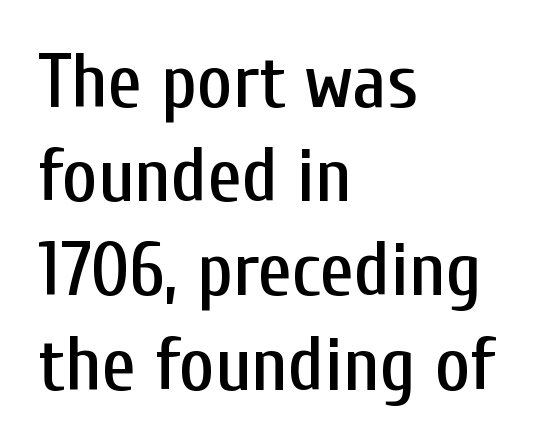
These lines stack with their left ends in a neat column. The letterforms sit shoulder to shoulder at normal distance. The font's upright variant was chosen for this text. In terms of letterform style, serifs are entirely absent.
